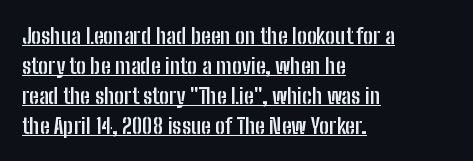
Q: Is the text bold? A: Yes.
Q: Is the text italic (slanted)? A: No, it is upright.
Q: Is the text underlined? A: Yes.
Q: How is the paragraph aligned? A: Left-aligned.
Q: Is the spacing between letters normal or unusually wide? A: Normal.
Q: Is the spacing between lines tight, normal or loose? A: Normal.
